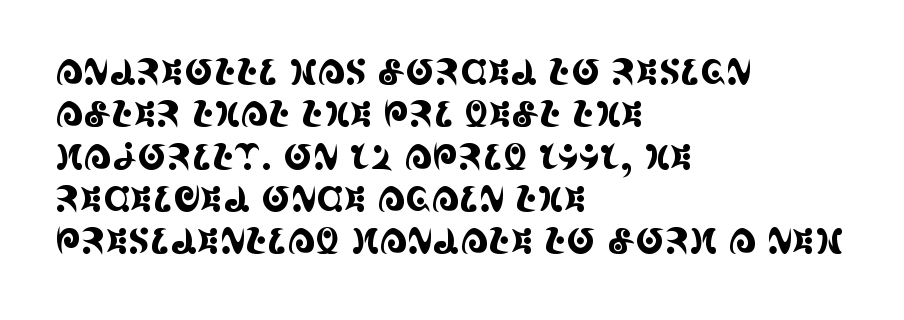
Observe the serifs anchoring each vertical stroke in this sample. Look at the tracking — it's just the regular setting, nothing added. Unmarked baselines from the first word to the last. Posture: straight, roman, zero tilt. Which margin do the lines hug? The left one — the right edge is uneven. The letters advance in unequal steps, a hallmark of proportional type.
